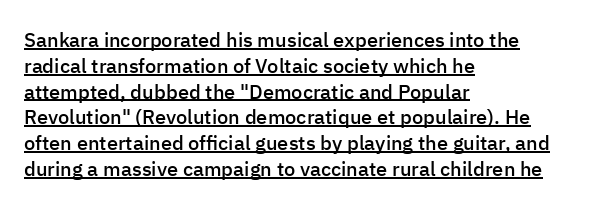
{"italic": "no", "bold": "semi", "underline": "yes", "align": "left", "line_spacing": "normal", "line_spacing_ratio": 1.29, "letter_spacing": "normal", "letter_spacing_em": 0.0, "glyph_px": 20}
